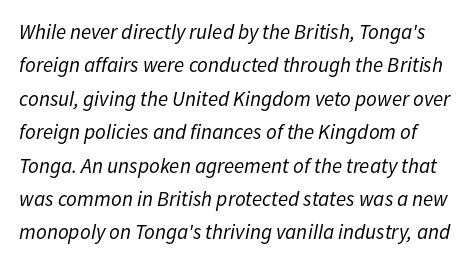
Q: Is the text bold? A: No.
Q: Is the text italic (slanted)? A: Yes, it leans right by about 11 degrees.
Q: Is the text underlined? A: No.
Q: Is the spacing between letters normal or unusually wide? A: Normal.
Q: Is the spacing between lines tight, normal or loose? A: Normal.
